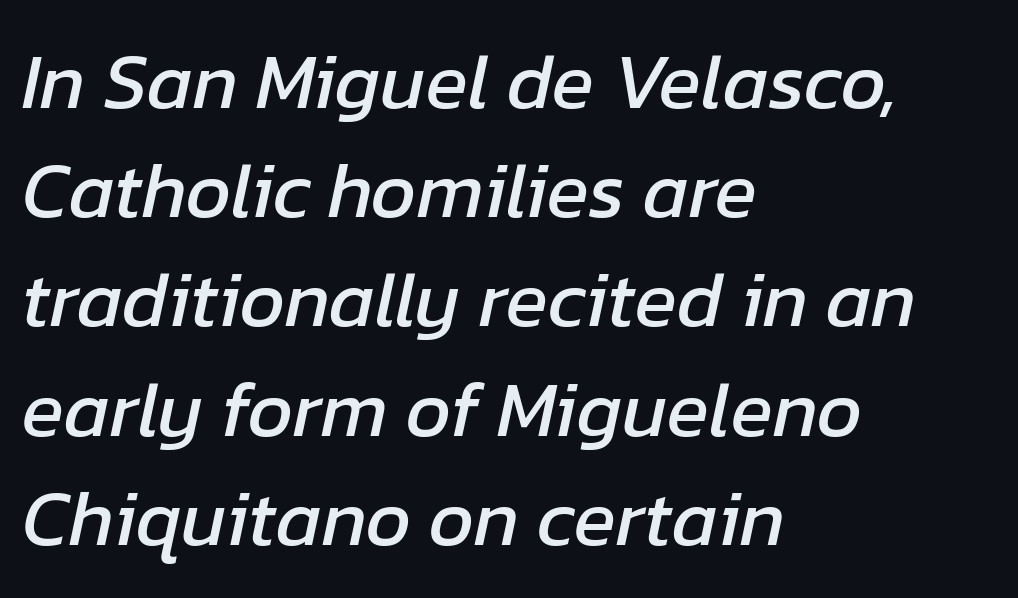
Q: Is the text italic (slanted)? A: Yes, it leans right by about 12 degrees.
Q: Is the text underlined? A: No.
Q: How is the paragraph aligned? A: Left-aligned.
Q: Is the spacing between letters normal or unusually wide? A: Normal.
Q: Is the spacing between lines tight, normal or loose? A: Normal.
Q: Width (condensed, normal, or wide)? A: Normal.
Q: Stroke contrast? A: Low.
Q: x-height? A: Medium.
Q: Monospaced? A: No.
